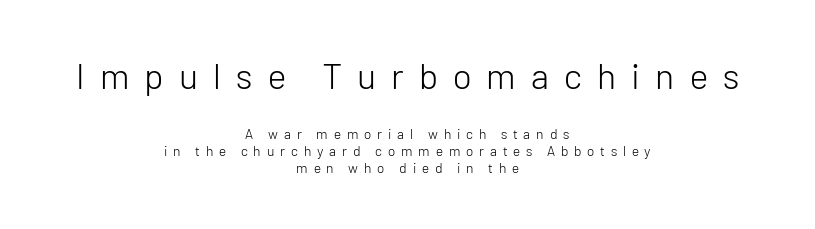
A centered setting, common on invitations and titles, is used for this passage. A typesetter would call this proportional, since set widths differ per character. Beneath every word, the page is bare. Is the stroke heavy? The answer is a plain regular-or-lighter. Note: no serifs on the glyphs. Size hierarchy here favors the leading block over the trailing one.
